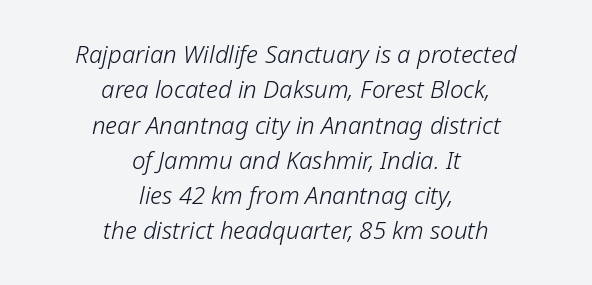
{"italic": "yes", "lean": "right", "slant_degrees": 12, "bold": "no", "underline": "no", "align": "center", "line_spacing": "normal", "line_spacing_ratio": 1.47, "letter_spacing": "normal", "letter_spacing_em": 0.0, "glyph_px": 24}
